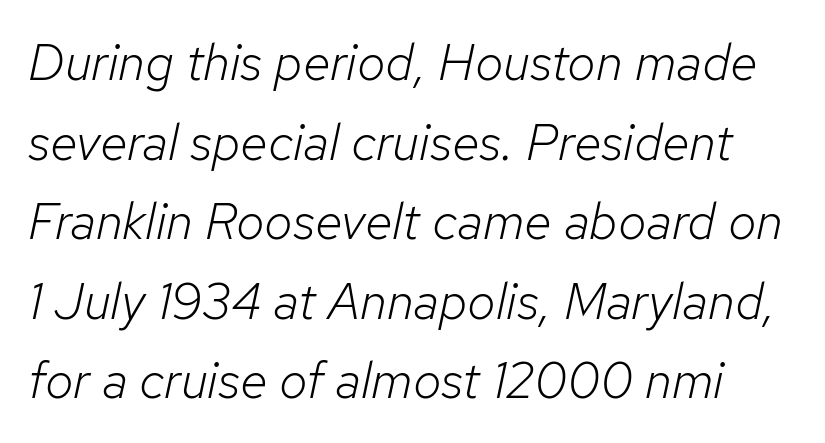
Is there much room between lines? A standard amount, neither cramped nor airy. Look at the tracking — it's just the regular setting, nothing added. Beneath every word, the page is bare. Vertical stems look standard width or narrower in stroke.
